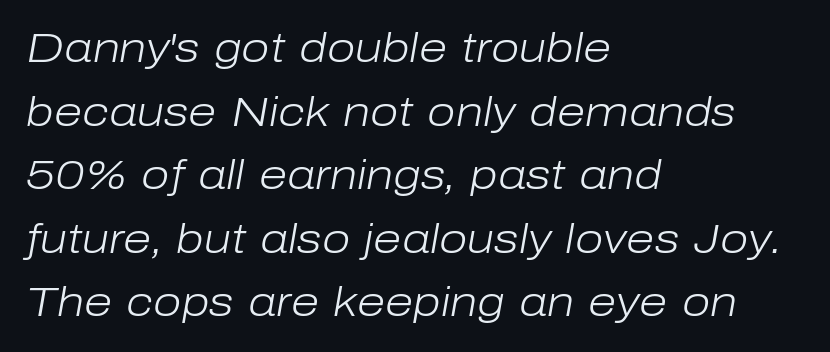
{"italic": "yes", "lean": "right", "slant_degrees": 10, "bold": "no", "weight": "light", "width": "normal", "stroke_contrast": "low", "x_height": "medium", "monospaced": "no", "underline": "no", "align": "left", "line_spacing": "normal", "line_spacing_ratio": 1.55, "letter_spacing": "normal", "letter_spacing_em": 0.0, "glyph_px": 41}
